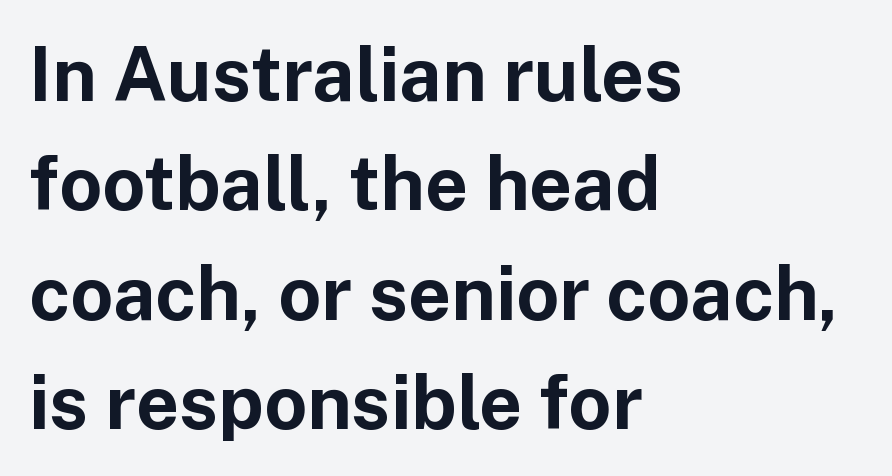
Is this a fixed-width face? No — the glyphs have proportional, varying widths. This is heavy type, rendered in bold. Summary of vertical rhythm: regular, with standard interline spacing. In CSS terms this would be text-align: left. Do the letters lean? They stand straight. Underlining? Definitely not there.
